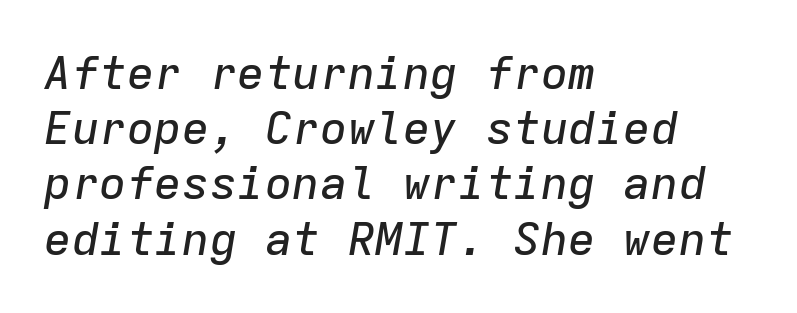
The tracking reads as untouched default to a designer's eye. The rendering uses typewriter-style spacing with identical character cells. The text block is weighted toward the left margin, trailing off unevenly rightward. This rendering features lettering with no underline. This sample uses an oblique cut, with every glyph tilted off the vertical.
